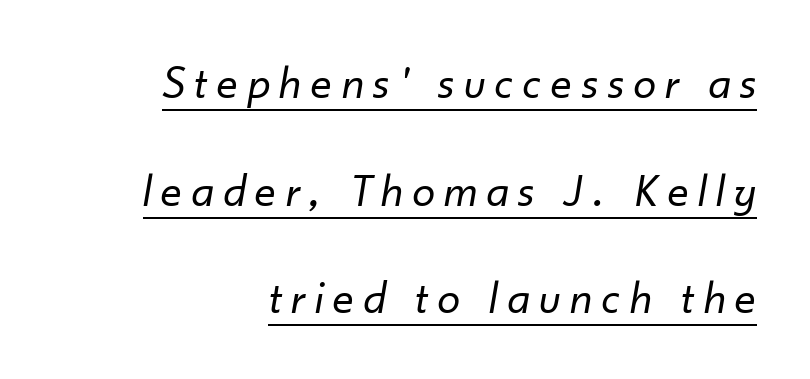
The image shows 46 px regular-weight type, italic (leaning right); set right-aligned, loose line spacing (2.34x), unusually wide letter spacing (+0.22 em), underlined; low stroke contrast and a small x-height.
